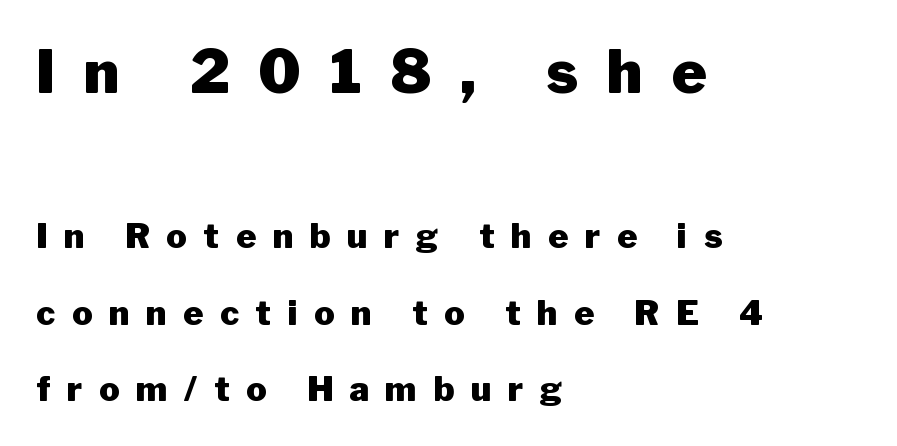
The image shows 59 px heavy sans-serif type, upright; set left-aligned, loose line spacing (2.24x), unusually wide letter spacing (+0.49 em), not underlined; the first (top) block is 1.74x larger; low stroke contrast and a medium x-height.
